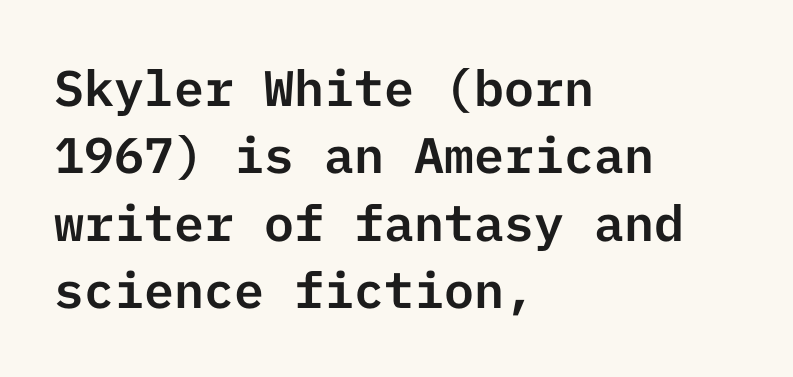
Q: Is the text italic (slanted)? A: No, it is upright.
Q: Is the typeface a serif or a sans-serif typeface? A: Sans-serif.
Q: Is the text underlined? A: No.
Q: How is the paragraph aligned? A: Left-aligned.
Q: Is the spacing between letters normal or unusually wide? A: Normal.
Q: Is the spacing between lines tight, normal or loose? A: Normal.
Q: Width (condensed, normal, or wide)? A: Normal.
Q: Stroke contrast? A: Low.
Q: x-height? A: Medium.
